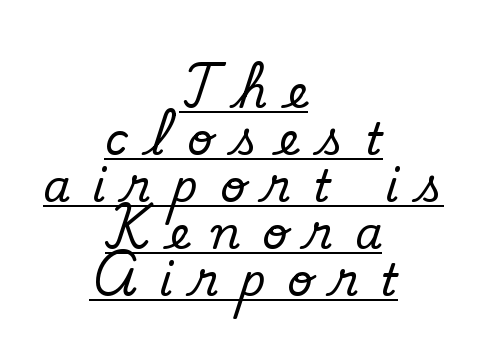
The passage shown is typed in a proportional face where columns would drift. Centered paragraph, ragged on both sides. This is not heavy type; no bold has been used. The line texture is sparse and dotted thanks to wide tracking. Typographically, this falls in the sans-serif category.
